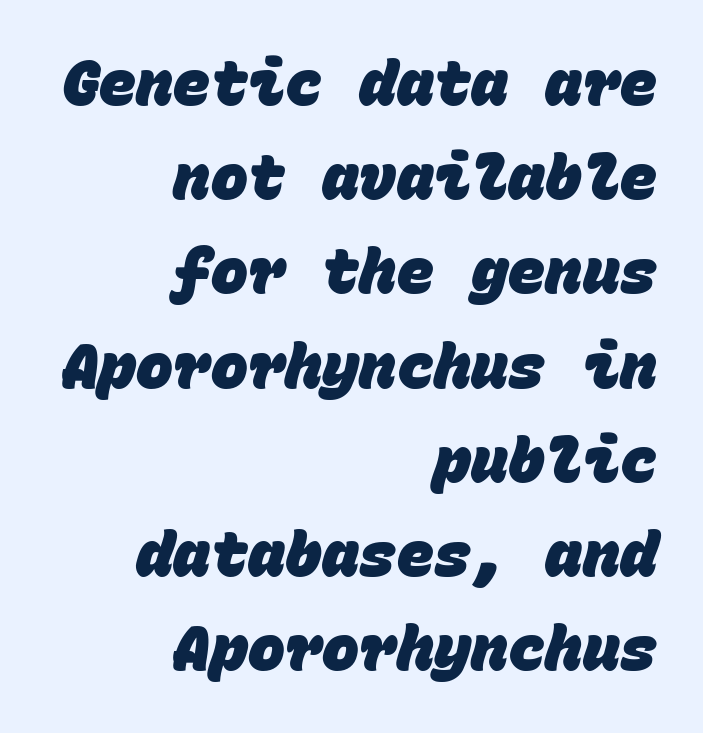
The image shows 62 px heavy sans-serif type, monospaced; set right-aligned, normal line spacing (1.52x), normal letter spacing, not underlined; low stroke contrast and a large x-height.
